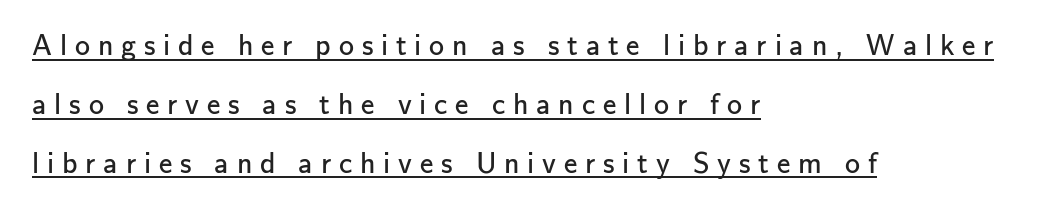
{"serif": "no", "italic": "no", "bold": "no", "weight": "regular", "width": "normal", "stroke_contrast": "low", "x_height": "small", "monospaced": "no", "underline": "yes", "align": "left", "line_spacing": "loose", "line_spacing_ratio": 1.96, "letter_spacing": "wide", "letter_spacing_em": 0.26, "glyph_px": 30}
